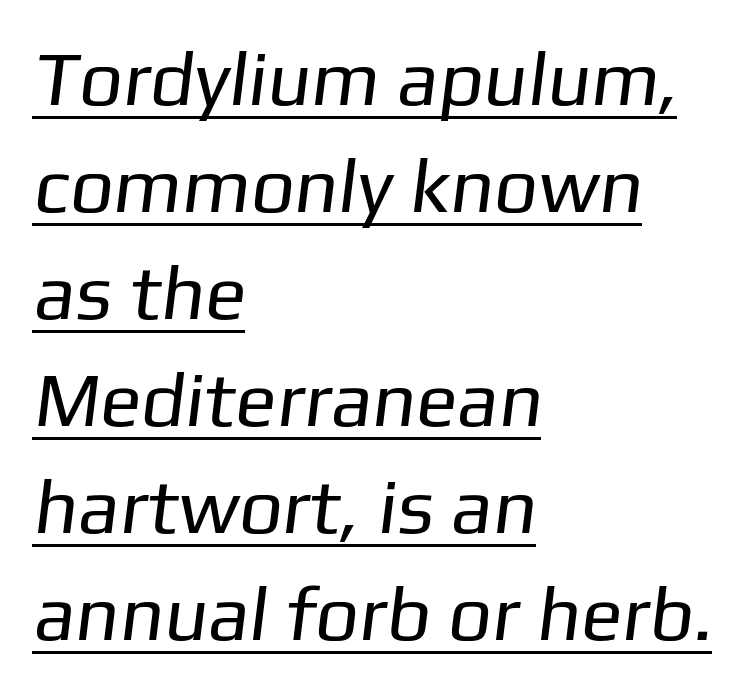
Line starts are locked; line ends wander. These lines keep a tight, regular rhythm from letter to letter. A baseline rule has been typeset under these characters. These lines are rendered in a variable-pitch font. Stems here are at most as thick as an everyday book face.
